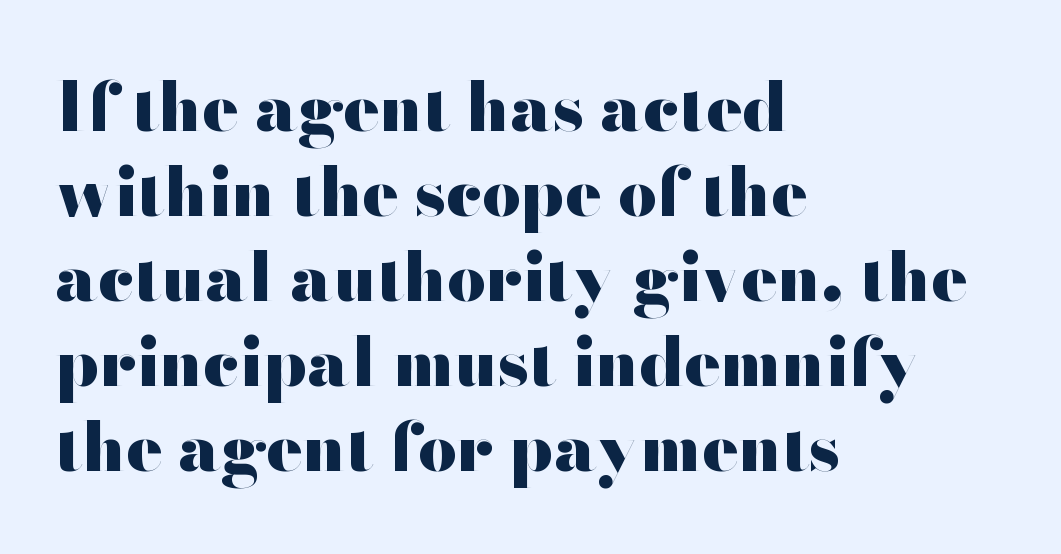
Q: Is the text bold? A: Yes.
Q: Is the text italic (slanted)? A: No, it is upright.
Q: Is the typeface a serif or a sans-serif typeface? A: Sans-serif.
Q: Is the text underlined? A: No.
Q: How is the paragraph aligned? A: Left-aligned.
Q: Is the spacing between letters normal or unusually wide? A: Normal.
Q: Is the spacing between lines tight, normal or loose? A: Normal.
Q: Width (condensed, normal, or wide)? A: Wide.
Q: Stroke contrast? A: High.
Q: x-height? A: Small.
Q: Monospaced? A: No.
